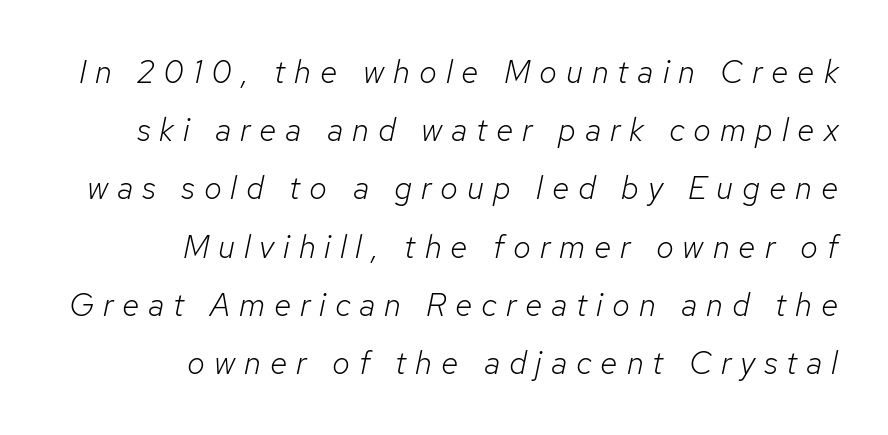
The image shows 32 px light type, italic (leaning right); set right-aligned, line spacing 1.82x, unusually wide letter spacing (+0.28 em), not underlined; low stroke contrast and a medium x-height.
